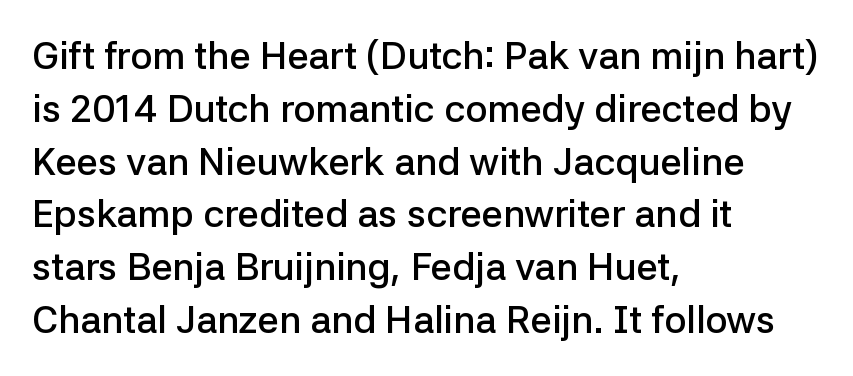
Q: Is the text bold? A: Semi-bold.
Q: Is the text italic (slanted)? A: No, it is upright.
Q: Is the typeface a serif or a sans-serif typeface? A: Sans-serif.
Q: Is the text underlined? A: No.
Q: How is the paragraph aligned? A: Left-aligned.
Q: Is the spacing between letters normal or unusually wide? A: Normal.
Q: Is the spacing between lines tight, normal or loose? A: Normal.
Q: Width (condensed, normal, or wide)? A: Normal.
Q: Stroke contrast? A: Low.
Q: x-height? A: Medium.
Q: Monospaced? A: No.
